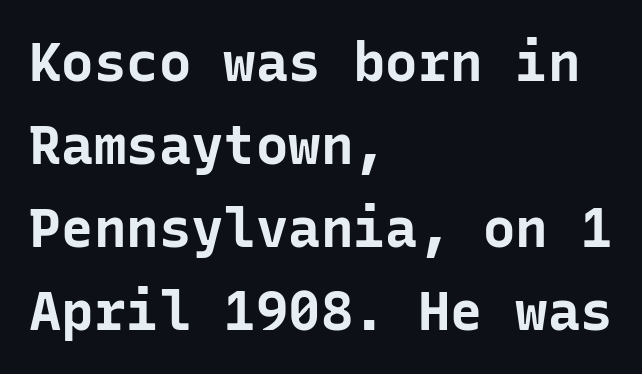
The image shows 54 px bold sans-serif type, upright, monospaced; set left-aligned, normal line spacing (1.54x), normal letter spacing, not underlined; low stroke contrast and a medium x-height.
